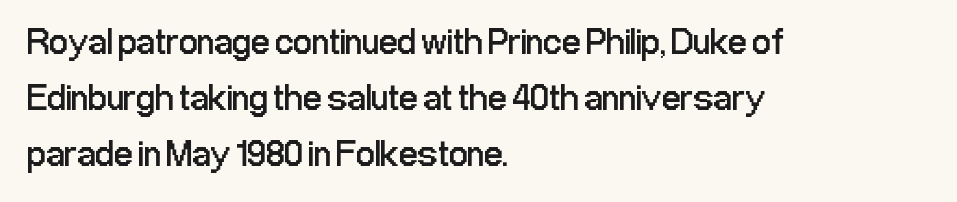
{"serif": "no", "italic": "no", "bold": "no", "weight": "regular", "width": "condensed", "stroke_contrast": "low", "x_height": "medium", "monospaced": "no", "underline": "no", "align": "left", "line_spacing": "normal", "line_spacing_ratio": 1.51, "letter_spacing": "normal", "letter_spacing_em": 0.0, "glyph_px": 37}
